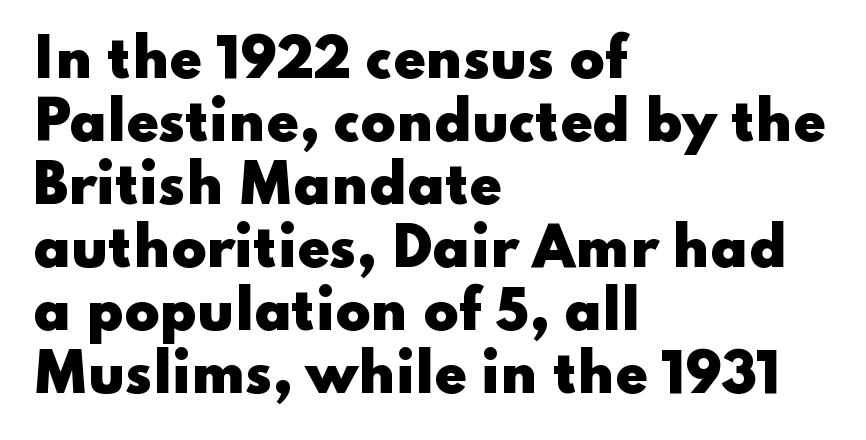
Do the characters align in a grid? No, the font is proportional. Standard letterfit; no display-style spreading of the glyphs. Stroke thickness is high; the sample reads as a true bold. The font's upright variant was chosen for this text. The rendering shows plain stroke endings on the letterforms — a sans-serif design.
